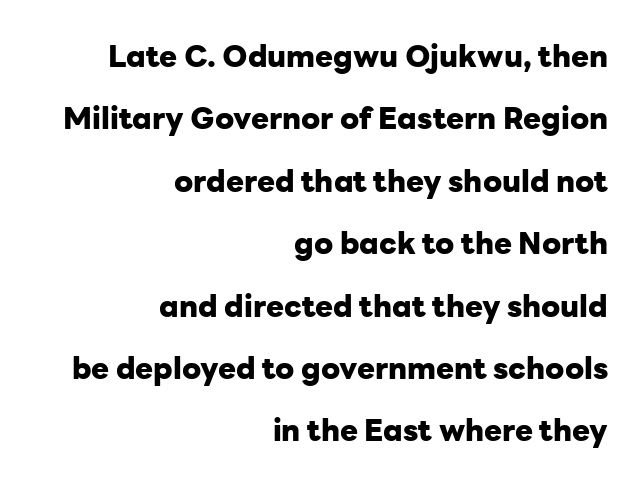
The image shows 30 px heavy sans-serif type, upright; set right-aligned, loose line spacing (2.08x), normal letter spacing, not underlined; low stroke contrast and a medium x-height.
